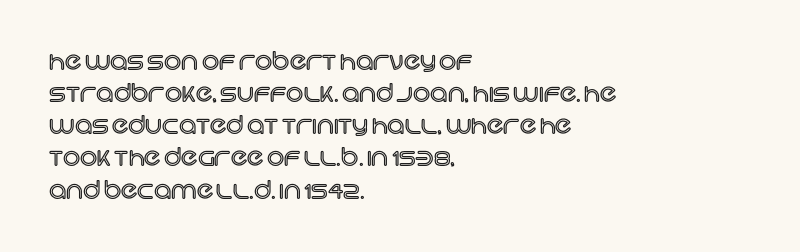
Just letters on the line, the space beneath them empty. Honestly, the row spacing looks completely unremarkable. No italicization has been applied; the sample stays upright. Teacher's note: observe the even left margin — that is flush-left alignment. Glyph-to-glyph distance matches everyday printed text.
